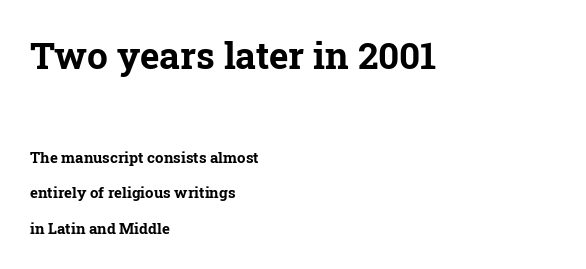
The specimen omits any rule beneath the text block's lines. Compared with typical body copy, the letter spacing here is the same. These lines stack with their left ends in a neat column. Regarding serifs, this sample has them. Honestly, the rows look like they've been pulled way apart. Proportional: the letters do not fall into vertical columns.
